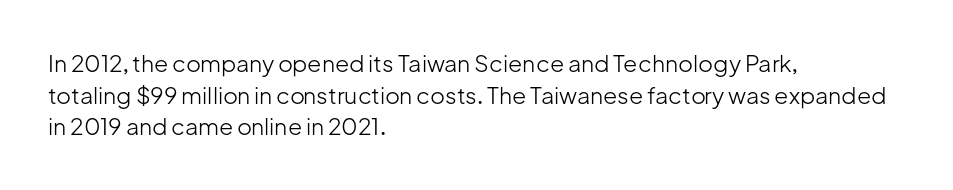
{"italic": "no", "bold": "no", "underline": "no", "align": "left", "line_spacing": "normal", "line_spacing_ratio": 1.38, "letter_spacing": "normal", "letter_spacing_em": 0.0, "glyph_px": 23}
